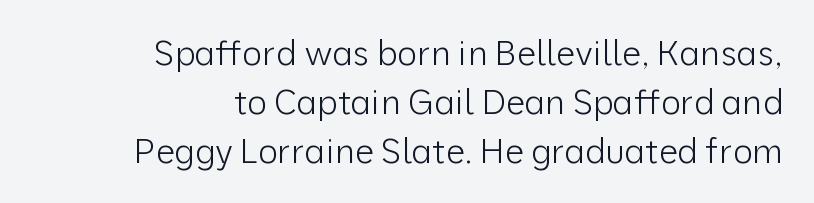
{"serif": "no", "italic": "no", "bold": "no", "weight": "light", "width": "normal", "stroke_contrast": "low", "x_height": "medium", "monospaced": "no", "underline": "no", "align": "right", "line_spacing": "normal", "line_spacing_ratio": 1.44, "letter_spacing": "normal", "letter_spacing_em": 0.0, "glyph_px": 34}
